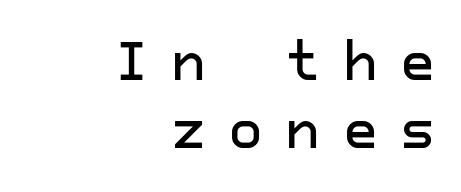
Q: Is the text italic (slanted)? A: No, it is upright.
Q: Is the typeface a serif or a sans-serif typeface? A: Sans-serif.
Q: Is the text underlined? A: No.
Q: How is the paragraph aligned? A: Right-aligned.
Q: Is the spacing between letters normal or unusually wide? A: Unusually wide.
Q: Is the spacing between lines tight, normal or loose? A: Normal.
Q: Width (condensed, normal, or wide)? A: Normal.
Q: Stroke contrast? A: Low.
Q: x-height? A: Medium.
